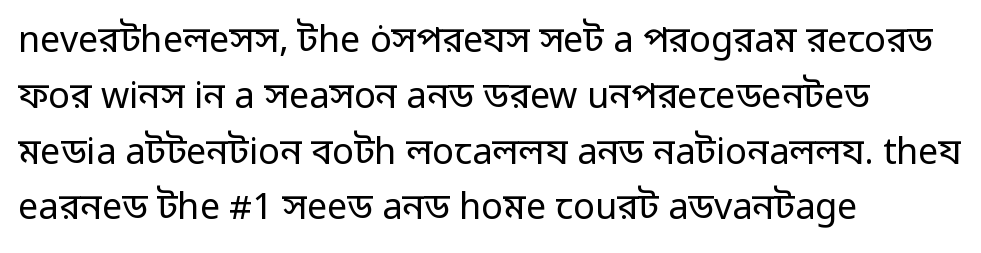
{"serif": "no", "italic": "no", "bold": "no", "weight": "regular", "width": "normal", "stroke_contrast": "low", "x_height": "medium", "monospaced": "no", "underline": "no", "align": "left", "line_spacing": "normal", "line_spacing_ratio": 1.55, "letter_spacing": "normal", "letter_spacing_em": 0.0, "glyph_px": 36}
